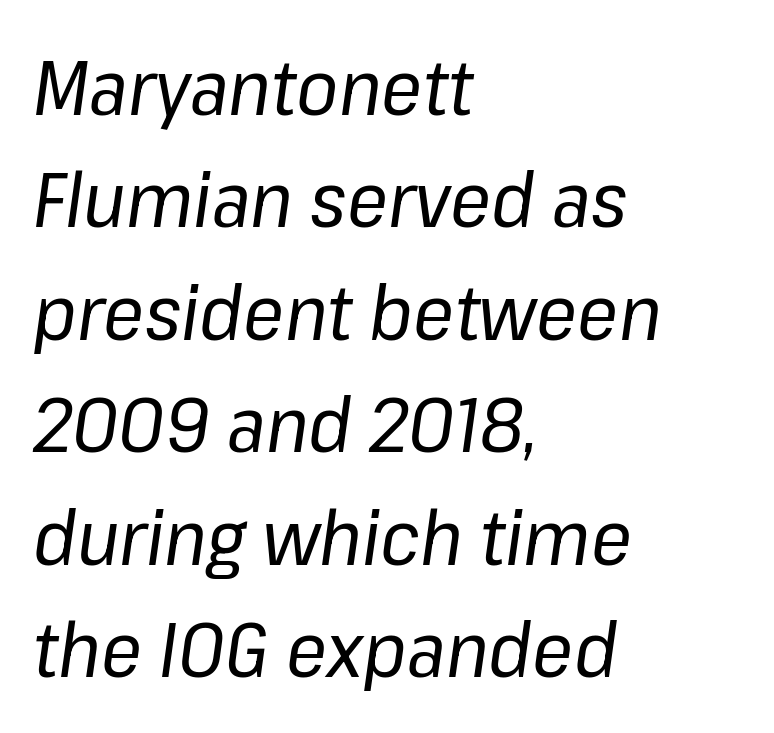
{"italic": "yes", "lean": "right", "slant_degrees": 8, "bold": "no", "weight": "regular", "width": "normal", "stroke_contrast": "low", "x_height": "medium", "monospaced": "no", "underline": "no", "align": "left", "line_spacing": "normal", "line_spacing_ratio": 1.48, "letter_spacing": "normal", "letter_spacing_em": 0.0, "glyph_px": 76}
